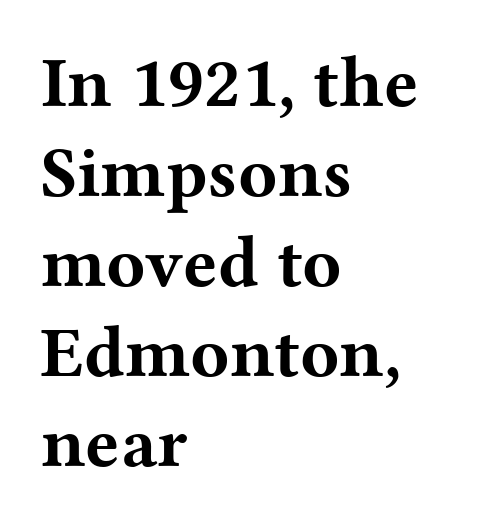
The image shows 72 px bold, wide serif type, upright; set left-aligned, normal line spacing (1.25x), normal letter spacing, not underlined; medium stroke contrast and a medium x-height.
